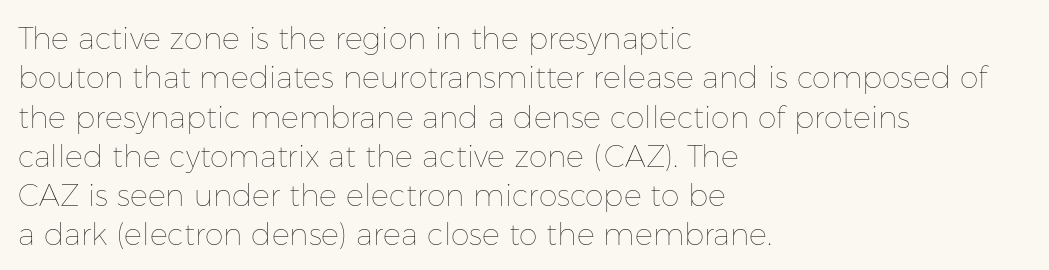
The image shows 30 px thin type, upright; set left-aligned, normal line spacing (1.31x), normal letter spacing, not underlined; low stroke contrast and a medium x-height.
